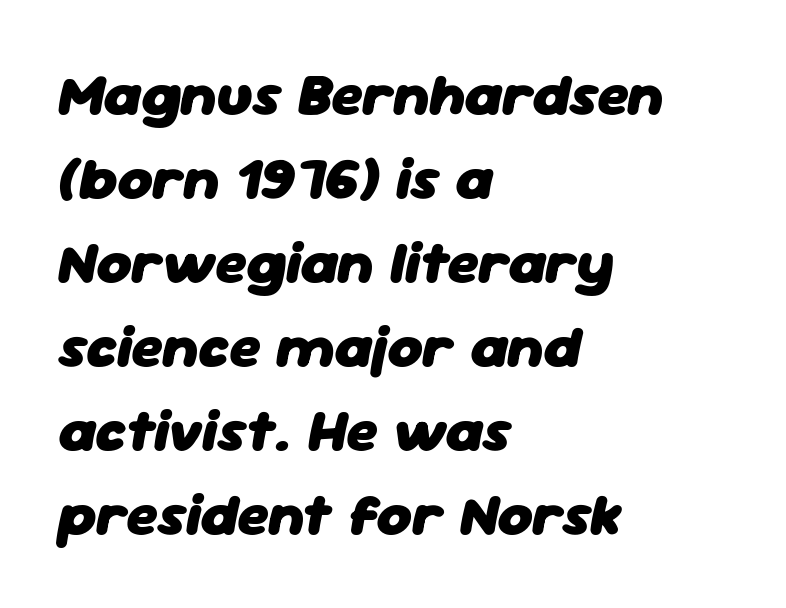
Q: Is the text bold? A: Yes.
Q: Is the text italic (slanted)? A: Yes, it leans right by about 11 degrees.
Q: Is the text underlined? A: No.
Q: How is the paragraph aligned? A: Left-aligned.
Q: Is the spacing between letters normal or unusually wide? A: Normal.
Q: Is the spacing between lines tight, normal or loose? A: Normal.
Q: Width (condensed, normal, or wide)? A: Normal.
Q: Stroke contrast? A: Low.
Q: x-height? A: Medium.
Q: Monospaced? A: No.
